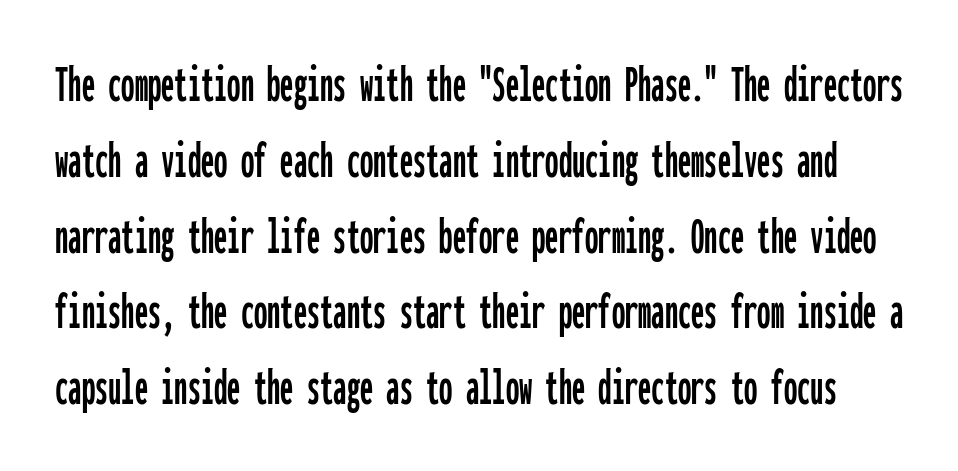
Monospaced: the letters line up in strict vertical columns. Check the space under the baseline: it is left empty. Italic: no, the glyphs are upright roman. Look at the bottom of the vertical strokes: they stop flat, with no serifs.
